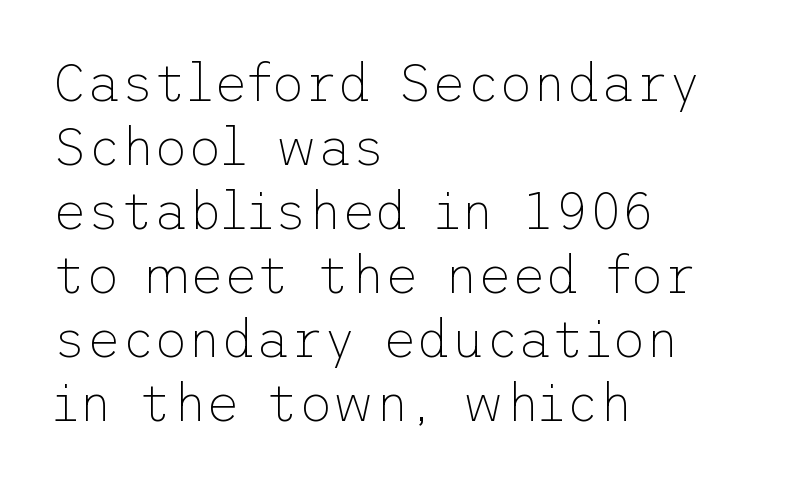
{"serif": "no", "italic": "no", "bold": "no", "weight": "thin", "width": "normal", "stroke_contrast": "low", "x_height": "medium", "underline": "no", "align": "left", "line_spacing_ratio": 1.23, "letter_spacing": "normal", "letter_spacing_em": 0.0, "glyph_px": 52}
